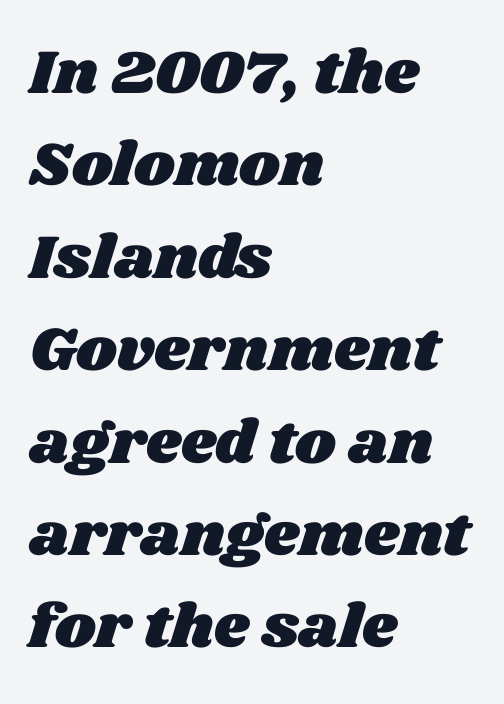
Q: Is the text underlined? A: No.
Q: How is the paragraph aligned? A: Left-aligned.
Q: Is the spacing between letters normal or unusually wide? A: Normal.
Q: Is the spacing between lines tight, normal or loose? A: Normal.
Q: Width (condensed, normal, or wide)? A: Wide.
Q: Stroke contrast? A: Medium.
Q: x-height? A: Large.
Q: Monospaced? A: No.
